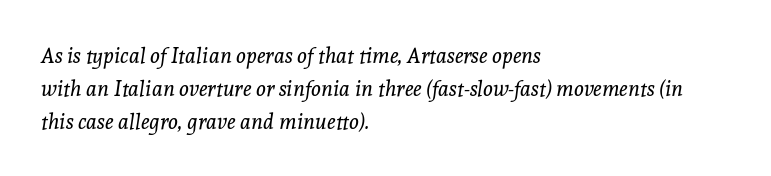
Q: Is the text bold? A: No.
Q: Is the text italic (slanted)? A: Yes, it leans right by about 8 degrees.
Q: Is the text underlined? A: No.
Q: How is the paragraph aligned? A: Left-aligned.
Q: Is the spacing between letters normal or unusually wide? A: Normal.
Q: Is the spacing between lines tight, normal or loose? A: Normal.
